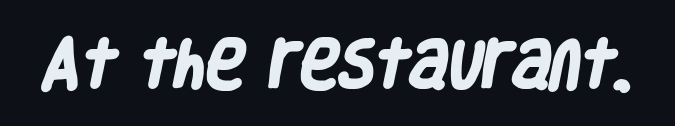
Q: Is the text bold? A: Yes.
Q: Is the typeface a serif or a sans-serif typeface? A: Sans-serif.
Q: Is the text underlined? A: No.
Q: Is the spacing between letters normal or unusually wide? A: Normal.
Q: Width (condensed, normal, or wide)? A: Condensed.
Q: Stroke contrast? A: Low.
Q: x-height? A: Large.
Q: Monospaced? A: No.
